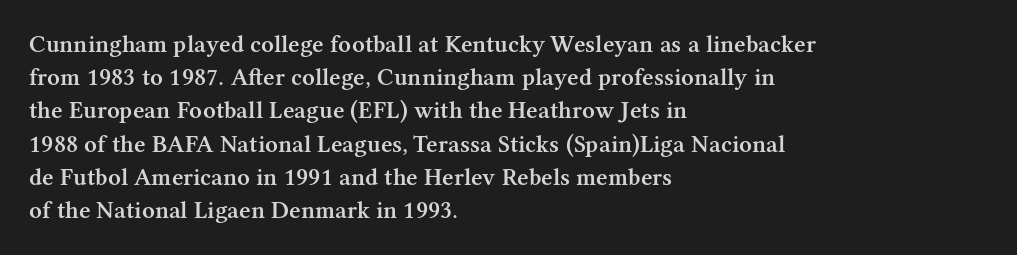
Which margin do the lines hug? The left one — the right edge is uneven. The space beneath each line is pristine and unruled. The line texture is even and compact thanks to regular tracking. Line spacing here is normal. The face used here is a semibold: visibly heavier than regular, lighter than bold.
